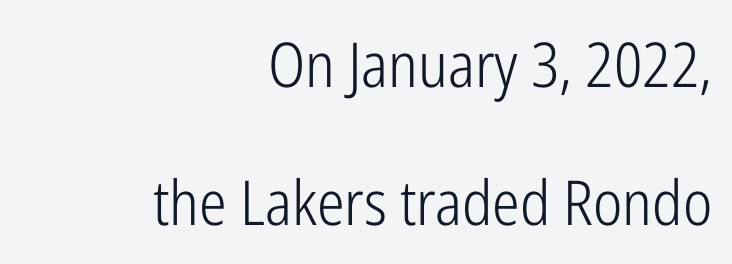
{"serif": "no", "italic": "no", "bold": "no", "weight": "light", "width": "condensed", "stroke_contrast": "low", "x_height": "medium", "monospaced": "no", "underline": "no", "align": "right", "line_spacing": "loose", "line_spacing_ratio": 2.22, "letter_spacing": "normal", "letter_spacing_em": 0.0, "glyph_px": 62}
